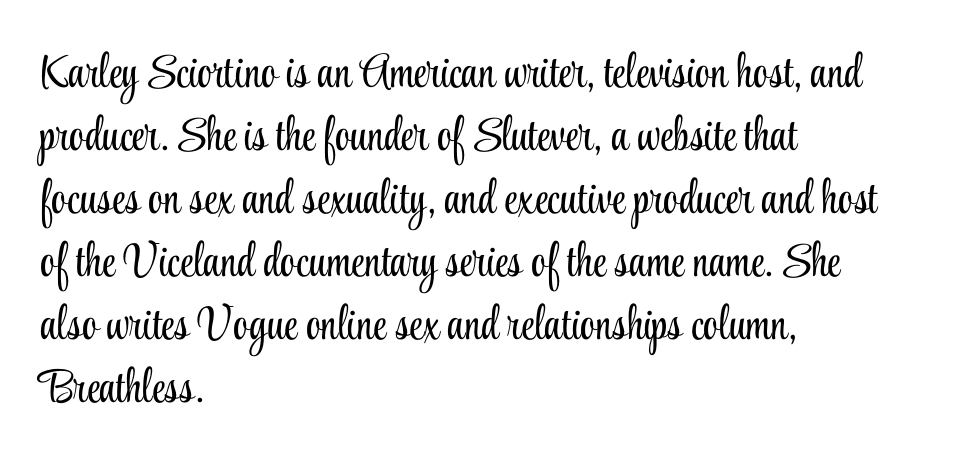
Q: Is the text bold? A: No.
Q: Is the text italic (slanted)? A: Yes.
Q: Is the typeface a serif or a sans-serif typeface? A: Serif.
Q: Is the text underlined? A: No.
Q: How is the paragraph aligned? A: Left-aligned.
Q: Is the spacing between letters normal or unusually wide? A: Normal.
Q: Is the spacing between lines tight, normal or loose? A: Normal.
Q: Width (condensed, normal, or wide)? A: Condensed.
Q: Stroke contrast? A: Low.
Q: x-height? A: Small.
Q: Monospaced? A: No.
